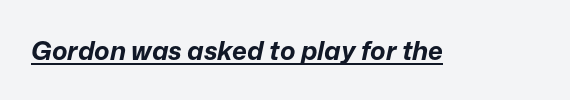
{"italic": "yes", "lean": "right", "slant_degrees": 12, "bold": "yes", "underline": "yes", "letter_spacing": "normal", "letter_spacing_em": 0.0, "glyph_px": 26}
